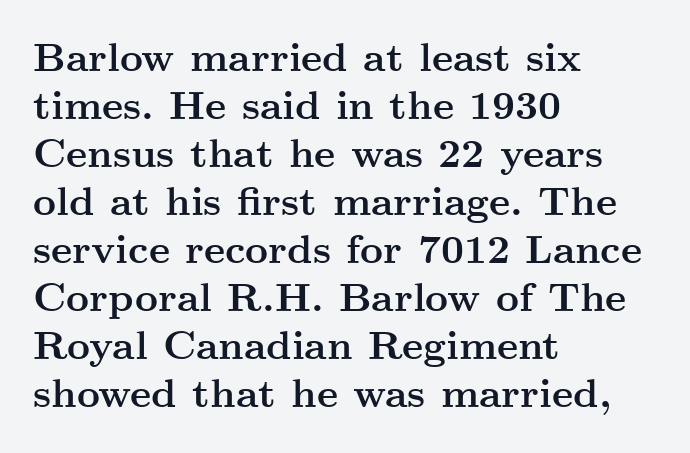
The image shows 40 px semibold, wide serif type, upright; set left-aligned, line spacing 1.2x, normal letter spacing, not underlined; medium stroke contrast and a small x-height.
